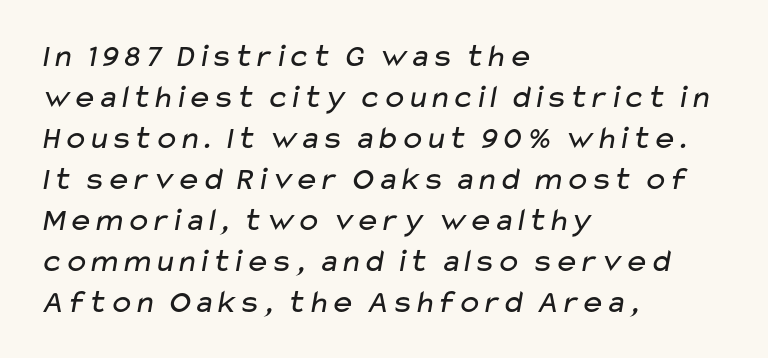
{"serif": "no", "bold": "no", "weight": "regular", "width": "wide", "stroke_contrast": "low", "x_height": "medium", "monospaced": "no", "underline": "no", "align": "left", "line_spacing_ratio": 1.24, "letter_spacing": "normal", "letter_spacing_em": 0.0, "glyph_px": 33}
